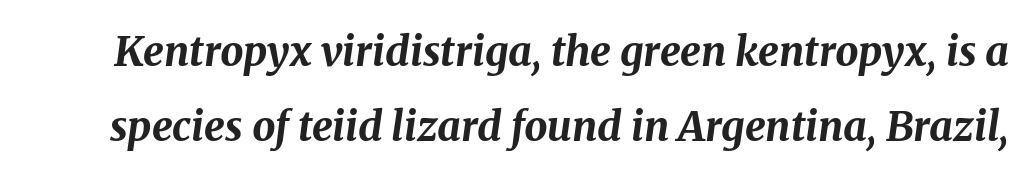
Q: Is the text bold? A: Yes.
Q: Is the text italic (slanted)? A: Yes, it leans right by about 8 degrees.
Q: Is the text underlined? A: No.
Q: Is the spacing between letters normal or unusually wide? A: Normal.
Q: Width (condensed, normal, or wide)? A: Normal.
Q: Stroke contrast? A: Medium.
Q: x-height? A: Medium.
Q: Monospaced? A: No.
